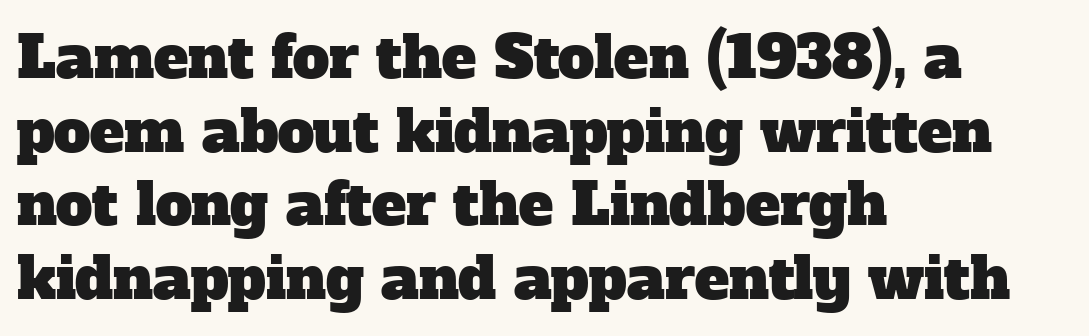
The image shows 58 px serif type; set left-aligned, normal line spacing (1.27x), normal letter spacing, not underlined; low stroke contrast and a medium x-height.
